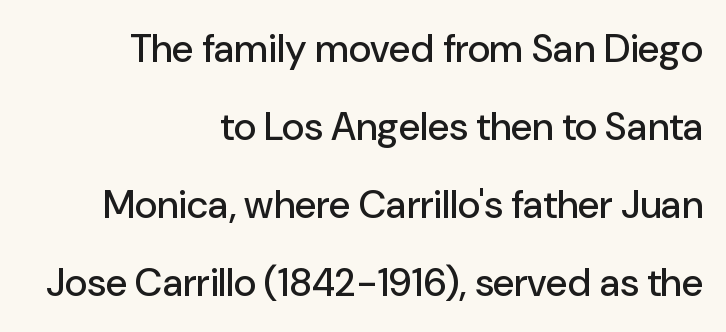
Unmarked baselines from the first word to the last. The face used here is a sans, in the tradition of grotesques and geometrics. Do the characters align in a grid? No, the font is proportional. Horizontal bands of white between lines are thick stripes. The passage is arranged like a letterhead date or caption credit — flush right.
